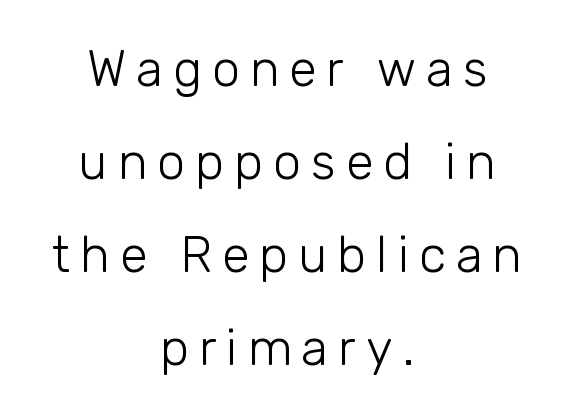
The image shows 50 px light sans-serif type, upright; set centered, line spacing 1.86x, unusually wide letter spacing (+0.2 em), not underlined; low stroke contrast and a medium x-height.
